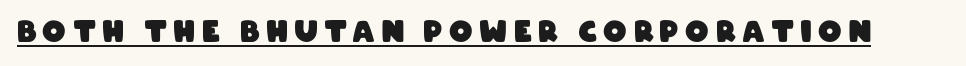
The image shows 29 px heavy, condensed sans-serif type; set unusually wide letter spacing (+0.23 em), underlined; low stroke contrast and a large x-height.
